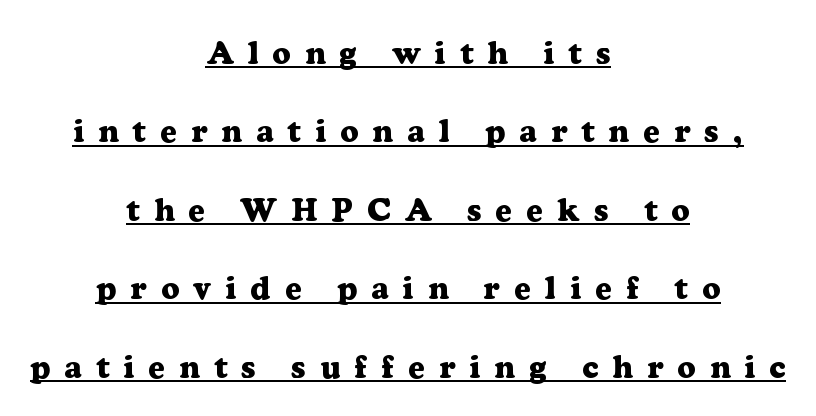
The image shows 32 px heavy serif type, upright; set centered, loose line spacing (2.45x), unusually wide letter spacing (+0.44 em), underlined; low stroke contrast and a medium x-height.
